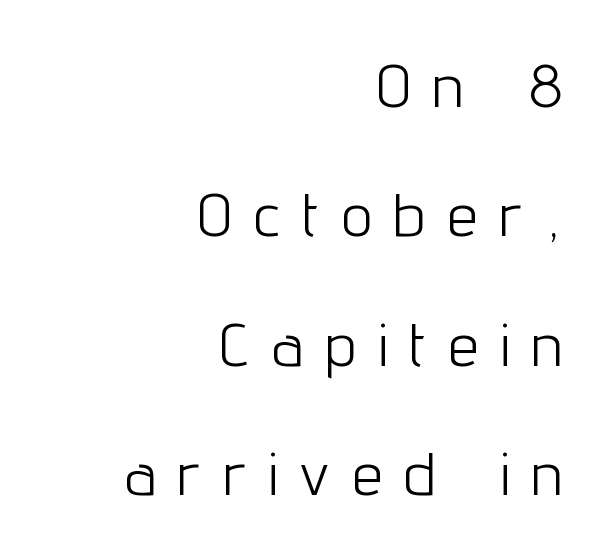
{"serif": "no", "italic": "no", "bold": "no", "weight": "light", "width": "condensed", "stroke_contrast": "low", "x_height": "medium", "monospaced": "no", "underline": "no", "align": "right", "line_spacing": "loose", "line_spacing_ratio": 2.12, "letter_spacing": "wide", "letter_spacing_em": 0.38, "glyph_px": 61}
